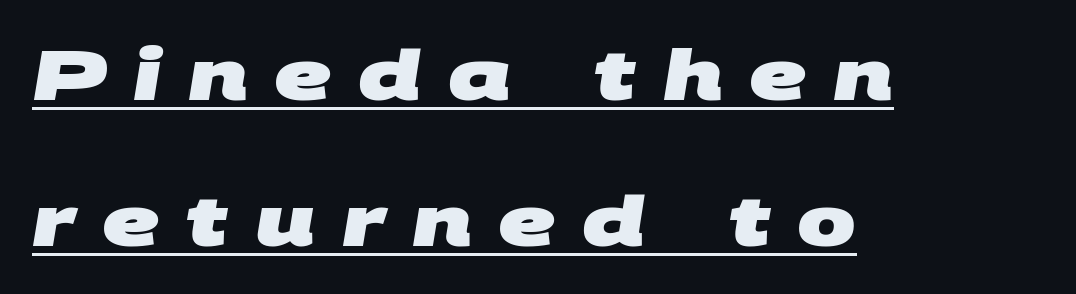
Stroke thickness is high; the sample reads as a true bold. The face used here is proportionally spaced, like ordinary book or web type. Every word sits above its own underline. The rag falls on the right side of this text block. Here the glyphs are tracked loosely, breaking word shapes into spaced letters.
